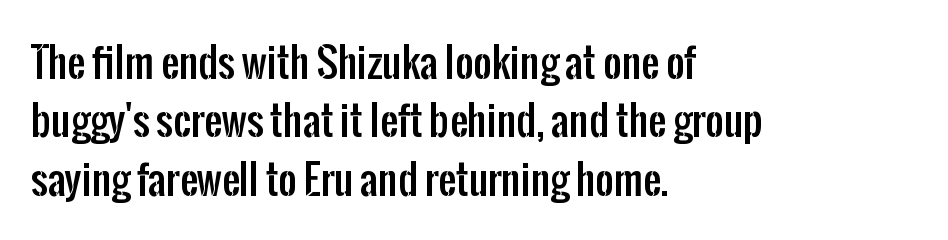
Q: Is the text italic (slanted)? A: No, it is upright.
Q: Is the typeface a serif or a sans-serif typeface? A: Sans-serif.
Q: Is the text underlined? A: No.
Q: How is the paragraph aligned? A: Left-aligned.
Q: Is the spacing between letters normal or unusually wide? A: Normal.
Q: Is the spacing between lines tight, normal or loose? A: Normal.
Q: Width (condensed, normal, or wide)? A: Condensed.
Q: Stroke contrast? A: Low.
Q: x-height? A: Medium.
Q: Monospaced? A: No.
